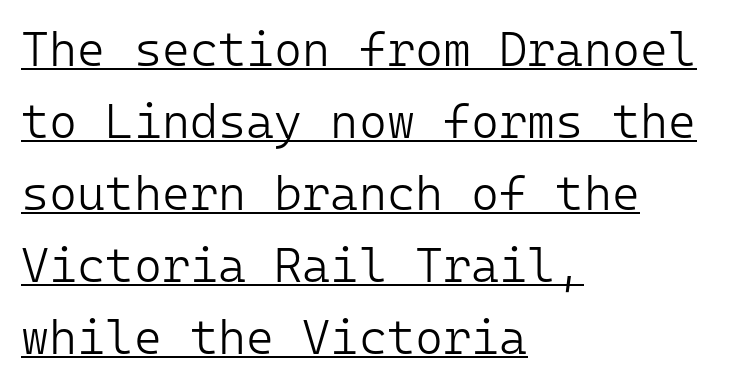
The image shows 48 px light sans-serif type, upright, monospaced; set left-aligned, normal line spacing (1.5x), normal letter spacing, underlined; low stroke contrast and a medium x-height.
